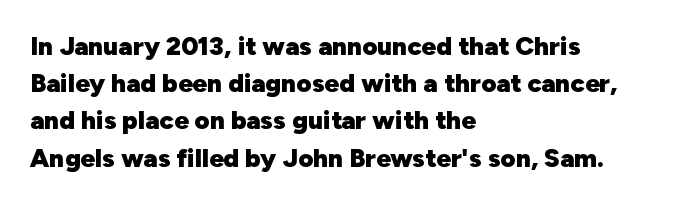
Notice how descenders clear the ascenders below comfortably — that's standard leading. Compared with an ordinary text face, these strokes are far heavier — a full bold. Compared with typical body copy, the letter spacing here is the same. Italic: no, the glyphs are upright roman. The rag falls on the right side of this text block. Descenders hang freely into open space.
